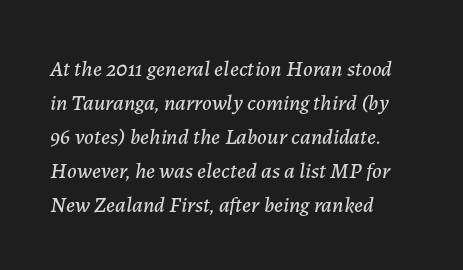
The image shows 22 px text type, italic (leaning right); set left-aligned, normal line spacing (1.55x), normal letter spacing, not underlined.
